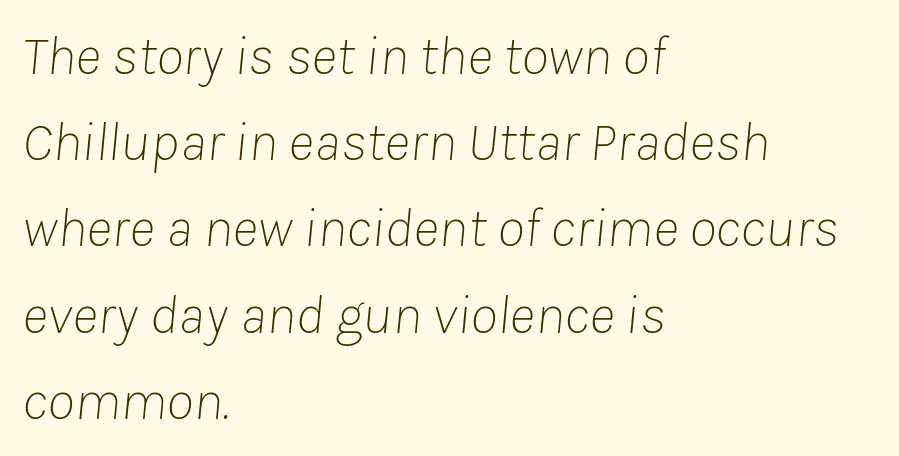
{"italic": "yes", "lean": "right", "slant_degrees": 8, "bold": "no", "weight": "thin", "width": "normal", "stroke_contrast": "low", "x_height": "medium", "monospaced": "no", "underline": "no", "align": "left", "line_spacing": "normal", "line_spacing_ratio": 1.54, "letter_spacing": "normal", "letter_spacing_em": 0.0, "glyph_px": 56}
